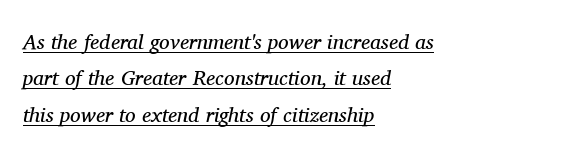
{"italic": "yes", "lean": "right", "slant_degrees": 11, "bold": "no", "underline": "yes", "align": "left", "line_spacing_ratio": 1.73, "letter_spacing": "normal", "letter_spacing_em": 0.0, "glyph_px": 21}
